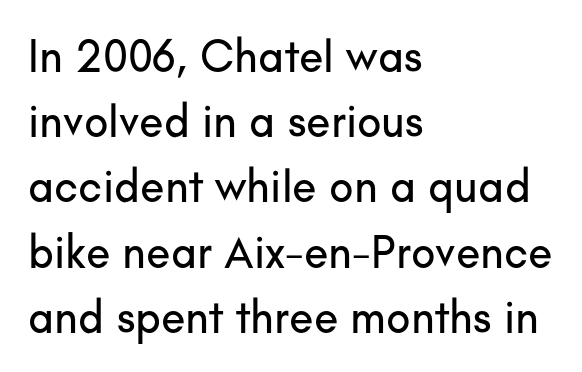
Q: Is the text italic (slanted)? A: No, it is upright.
Q: Is the typeface a serif or a sans-serif typeface? A: Sans-serif.
Q: Is the text underlined? A: No.
Q: How is the paragraph aligned? A: Left-aligned.
Q: Is the spacing between letters normal or unusually wide? A: Normal.
Q: Is the spacing between lines tight, normal or loose? A: Normal.
Q: Width (condensed, normal, or wide)? A: Normal.
Q: Stroke contrast? A: Low.
Q: x-height? A: Small.
Q: Monospaced? A: No.
